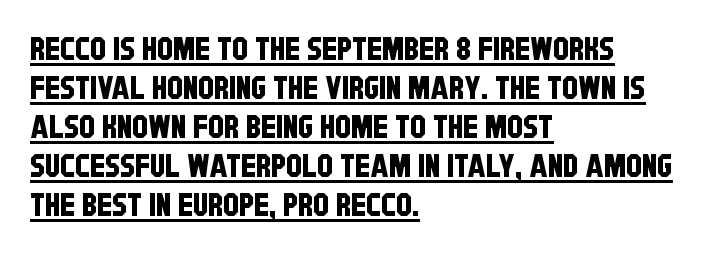
{"serif": "no", "width": "condensed", "stroke_contrast": "low", "x_height": "large", "monospaced": "no", "underline": "yes", "align": "left", "line_spacing_ratio": 1.22, "letter_spacing": "normal", "letter_spacing_em": 0.0, "glyph_px": 32}
